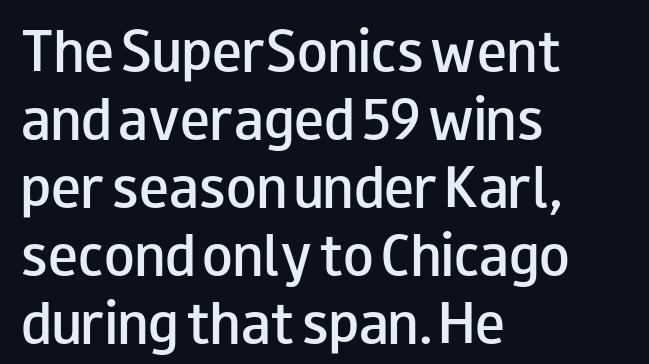
Q: Is the text bold? A: Semi-bold.
Q: Is the text italic (slanted)? A: No, it is upright.
Q: Is the typeface a serif or a sans-serif typeface? A: Sans-serif.
Q: Is the text underlined? A: No.
Q: How is the paragraph aligned? A: Left-aligned.
Q: Is the spacing between letters normal or unusually wide? A: Normal.
Q: Is the spacing between lines tight, normal or loose? A: Normal.
Q: Width (condensed, normal, or wide)? A: Wide.
Q: Stroke contrast? A: Low.
Q: x-height? A: Small.
Q: Monospaced? A: No.
